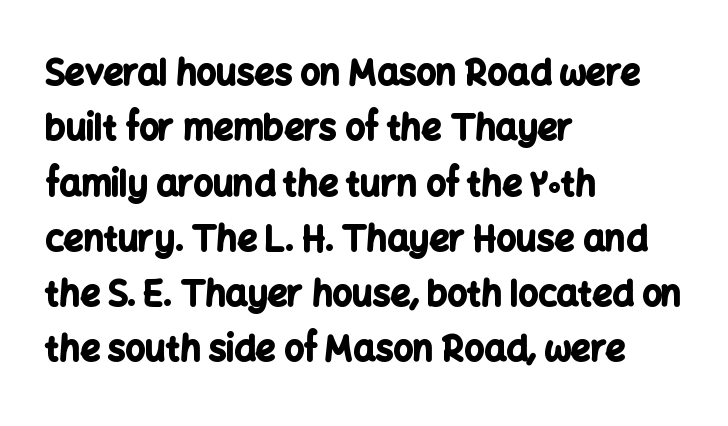
The image shows 35 px bold sans-serif type, upright; set left-aligned, normal line spacing (1.58x), normal letter spacing, not underlined; low stroke contrast and a medium x-height.
